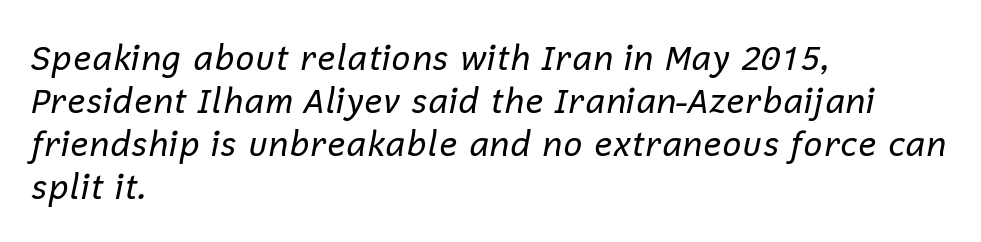
{"italic": "yes", "lean": "right", "slant_degrees": 12, "bold": "no", "weight": "regular", "width": "normal", "stroke_contrast": "low", "x_height": "medium", "monospaced": "no", "underline": "no", "align": "left", "line_spacing": "normal", "line_spacing_ratio": 1.26, "letter_spacing": "normal", "letter_spacing_em": 0.0, "glyph_px": 34}
